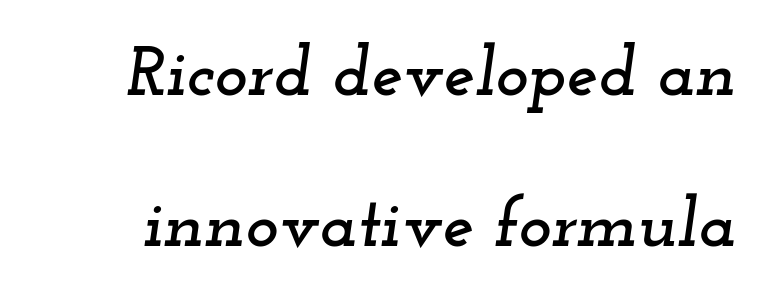
Q: Is the text italic (slanted)? A: Yes, it leans right by about 12 degrees.
Q: Is the typeface a serif or a sans-serif typeface? A: Serif.
Q: Is the text underlined? A: No.
Q: Is the spacing between letters normal or unusually wide? A: Normal.
Q: Is the spacing between lines tight, normal or loose? A: Loose.
Q: Width (condensed, normal, or wide)? A: Wide.
Q: Stroke contrast? A: Low.
Q: x-height? A: Small.
Q: Monospaced? A: No.
